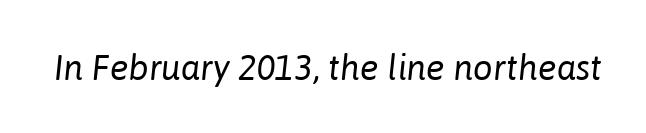
Heft: none added — not bold. Observe the ordinary spacing: letters are neighbours, not strangers. Note the varied advance widths — an 'i' is clearly narrower than an 'm'. This is oblique type, the kind used for emphasis or titles.
